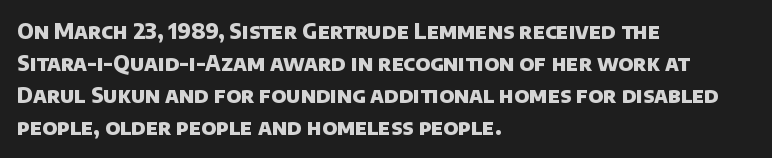
{"bold": "yes", "underline": "no", "align": "left", "line_spacing": "normal", "line_spacing_ratio": 1.53, "letter_spacing": "normal", "letter_spacing_em": 0.0, "glyph_px": 21}
